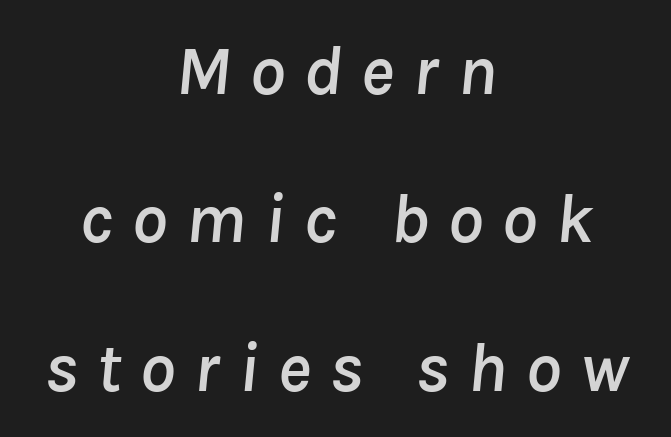
{"italic": "yes", "lean": "right", "slant_degrees": 8, "width": "normal", "stroke_contrast": "low", "x_height": "medium", "monospaced": "no", "underline": "no", "align": "center", "line_spacing": "loose", "line_spacing_ratio": 2.09, "letter_spacing": "wide", "letter_spacing_em": 0.26, "glyph_px": 71}
